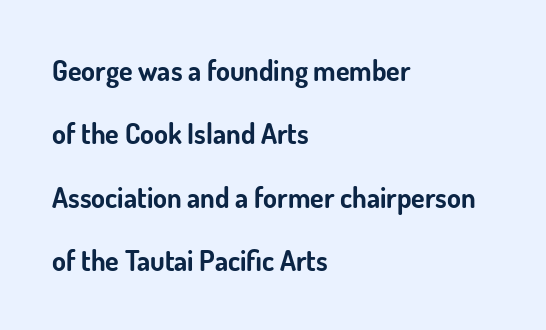
{"serif": "no", "italic": "no", "bold": "yes", "weight": "bold", "width": "normal", "stroke_contrast": "low", "x_height": "small", "monospaced": "no", "underline": "no", "align": "left", "line_spacing": "loose", "line_spacing_ratio": 2.26, "letter_spacing": "normal", "letter_spacing_em": 0.0, "glyph_px": 28}
